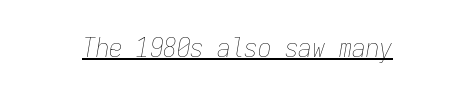
Caption: standard tracking, unaltered. Stems here are at most as thick as an everyday book face. Line starts and ends both wander, symmetrically. Looks like someone drew a line under every word here.
